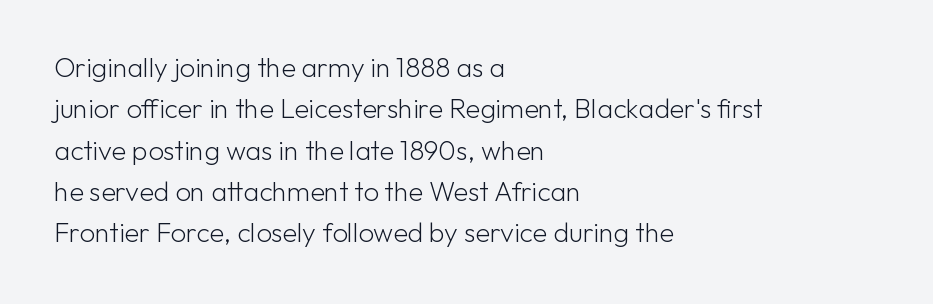
The image shows 27 px text type, upright; set left-aligned, normal line spacing (1.53x), normal letter spacing, not underlined.
